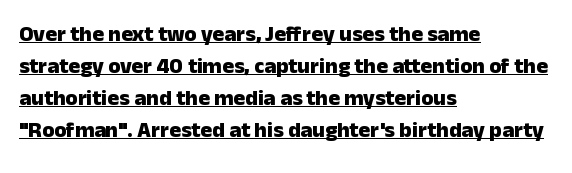
The image shows 22 px bold type, upright; set left-aligned, normal line spacing (1.46x), normal letter spacing, underlined.
